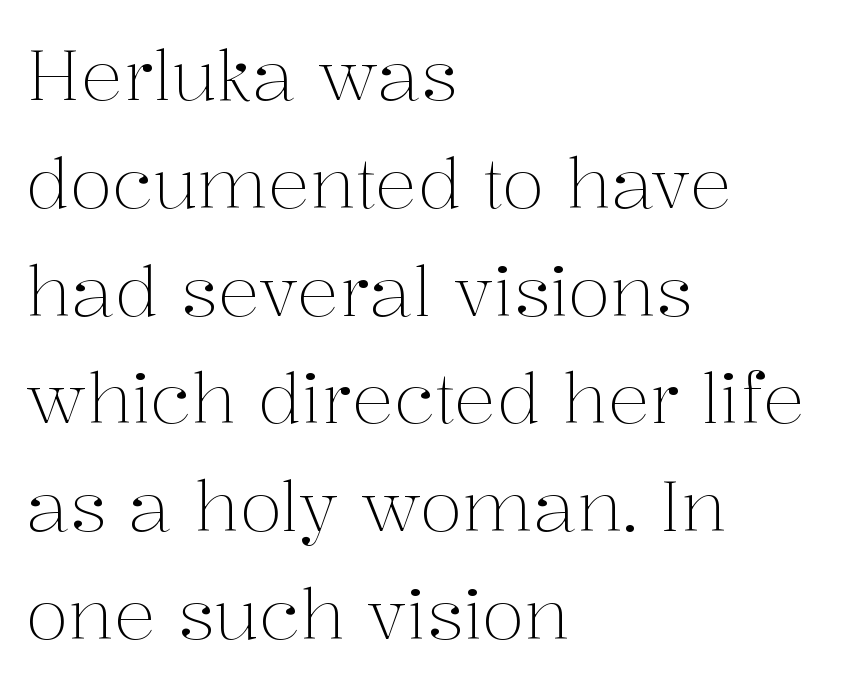
The image shows 70 px light serif type, upright; set left-aligned, normal line spacing (1.54x), normal letter spacing, not underlined; medium stroke contrast and a medium x-height.
